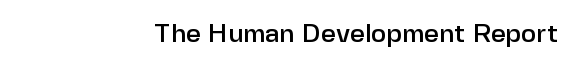
Is there any slant? The stems are plumb. Descenders are the only things crossing below the line. The line texture is even and compact thanks to regular tracking.
